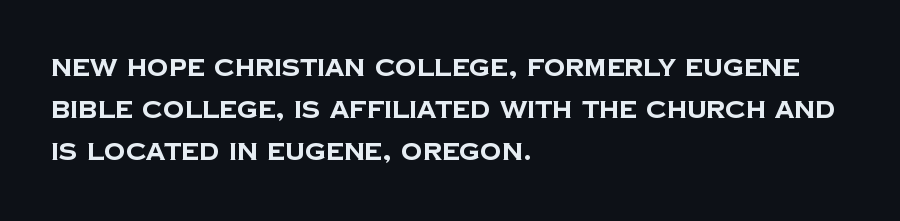
The image shows 24 px bold type; set left-aligned, line spacing 1.76x, normal letter spacing, not underlined.
